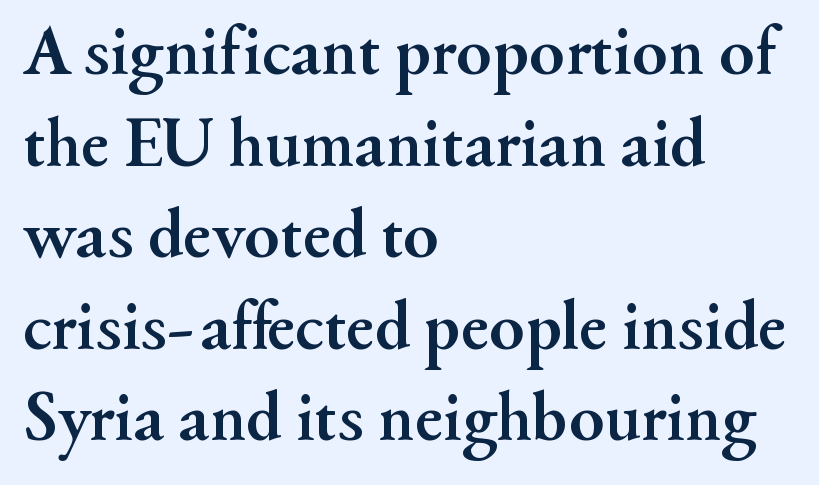
{"serif": "yes", "italic": "no", "bold": "yes", "weight": "semibold", "width": "normal", "stroke_contrast": "medium", "x_height": "small", "monospaced": "no", "underline": "no", "align": "left", "line_spacing": "normal", "line_spacing_ratio": 1.29, "letter_spacing": "normal", "letter_spacing_em": 0.0, "glyph_px": 71}
